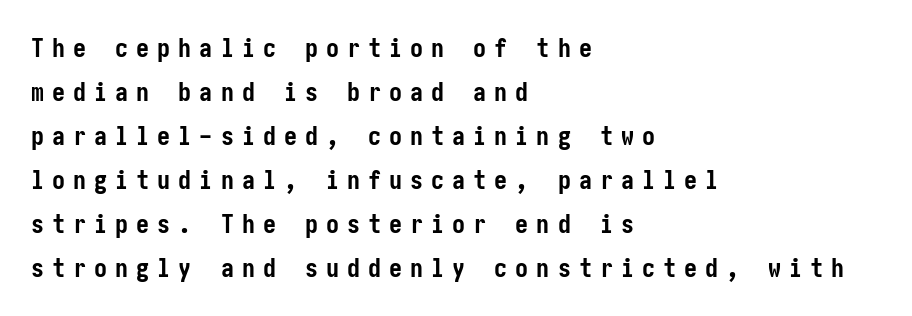
Every row of glyphs begins at an identical x-position on the left. Posture: vertical. Interline gaps are of average width in this sample. The type is letterspaced generously, with wide tracking. Bold? Absolutely — the strokes are thick and heavy. The baseline area is clear.
